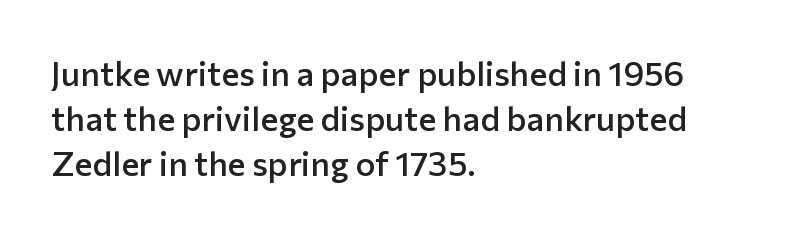
{"serif": "no", "italic": "no", "bold": "semi", "weight": "semibold", "width": "normal", "stroke_contrast": "low", "x_height": "medium", "monospaced": "no", "underline": "no", "align": "left", "line_spacing": "normal", "line_spacing_ratio": 1.33, "letter_spacing": "normal", "letter_spacing_em": 0.0, "glyph_px": 34}
